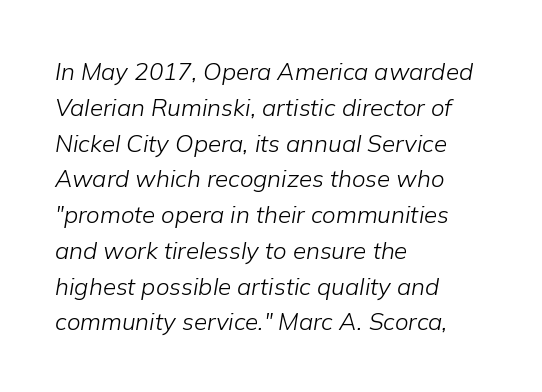
{"italic": "yes", "lean": "right", "slant_degrees": 9, "bold": "no", "underline": "no", "align": "left", "line_spacing": "normal", "line_spacing_ratio": 1.49, "letter_spacing": "normal", "letter_spacing_em": 0.0, "glyph_px": 24}
